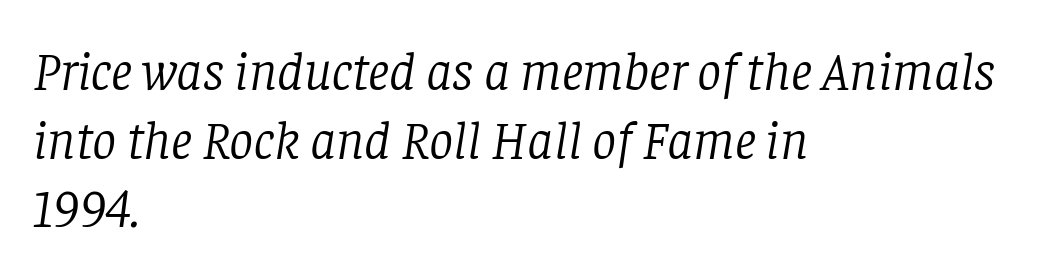
The image shows 54 px light serif type, italic (leaning right); set left-aligned, normal line spacing (1.27x), normal letter spacing, not underlined; low stroke contrast and a large x-height.
